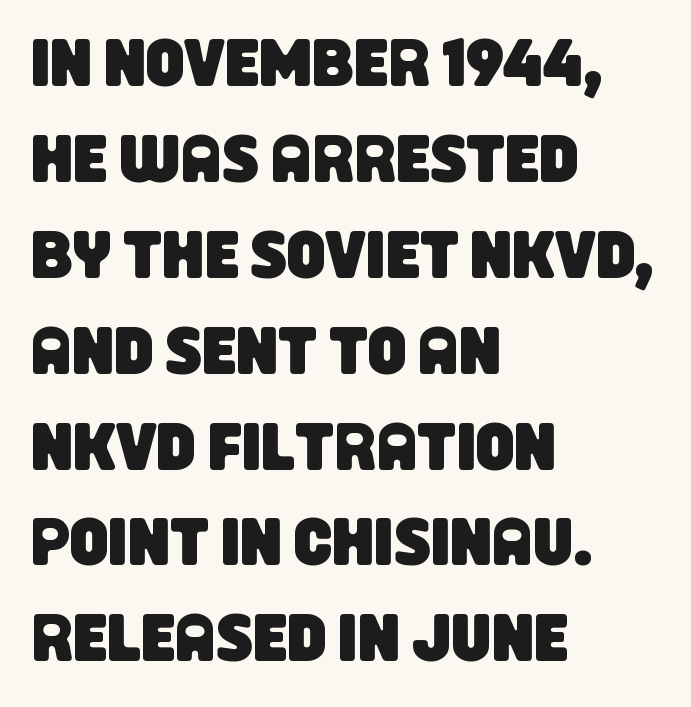
The image shows 68 px condensed sans-serif type; set left-aligned, normal line spacing (1.41x), normal letter spacing, not underlined; low stroke contrast and a large x-height.
